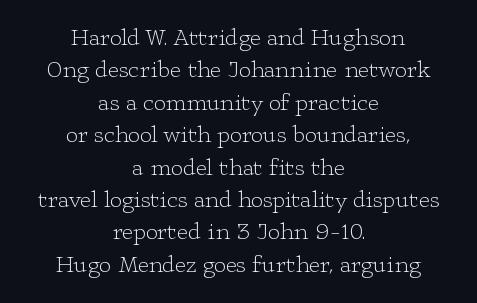
The image shows 24 px text type, upright; set centered, normal line spacing (1.35x), normal letter spacing, not underlined.
